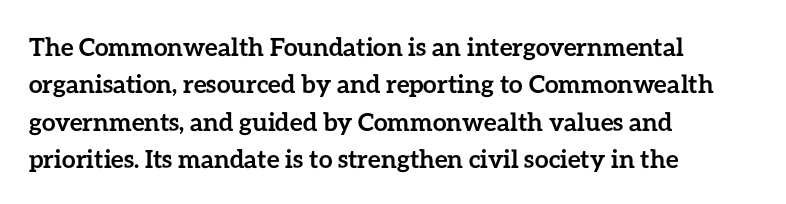
{"italic": "no", "bold": "yes", "underline": "no", "align": "left", "line_spacing": "normal", "line_spacing_ratio": 1.5, "letter_spacing": "normal", "letter_spacing_em": 0.0, "glyph_px": 25}
